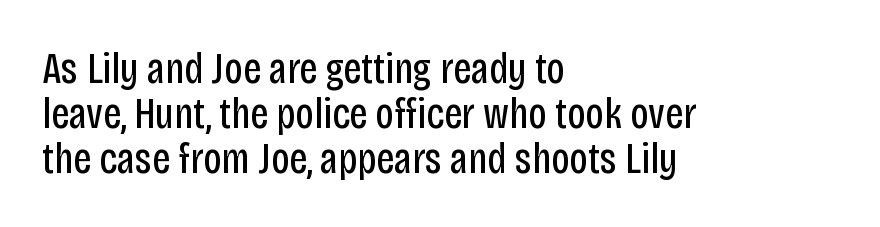
{"serif": "no", "italic": "no", "bold": "no", "weight": "regular", "width": "condensed", "stroke_contrast": "low", "x_height": "large", "monospaced": "no", "underline": "no", "align": "left", "line_spacing": "tight", "line_spacing_ratio": 1.02, "letter_spacing": "normal", "letter_spacing_em": 0.0, "glyph_px": 44}
